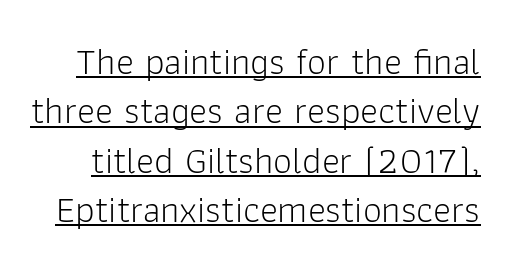
Q: Is the text bold? A: No.
Q: Is the text italic (slanted)? A: No, it is upright.
Q: Is the typeface a serif or a sans-serif typeface? A: Sans-serif.
Q: Is the text underlined? A: Yes.
Q: Is the spacing between letters normal or unusually wide? A: Normal.
Q: Is the spacing between lines tight, normal or loose? A: Normal.
Q: Width (condensed, normal, or wide)? A: Normal.
Q: Stroke contrast? A: Low.
Q: x-height? A: Medium.
Q: Monospaced? A: No.
